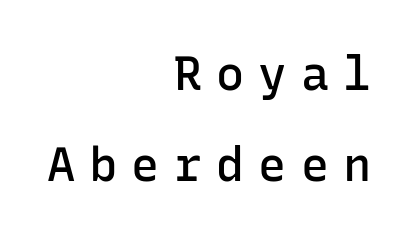
Substantial extra tracking has been applied to these lines. Beneath every word, the page is bare. The passage shown is typed in a monospace face where columns stay perfectly aligned. Notice the wide empty band between every row — that's loose leading. These words are printed semibold, heavier than regular yet not bold. Nothing sits at the stroke ends, so this counts as sans-serif.
